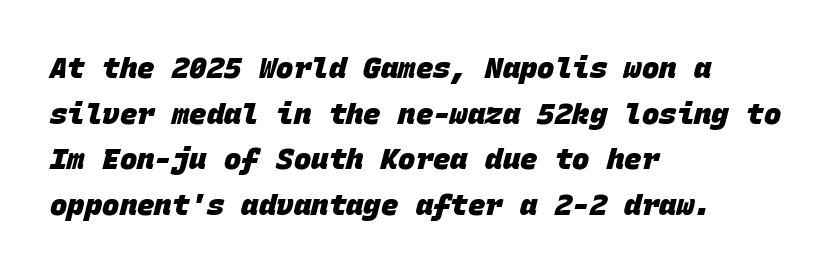
The image shows 29 px heavy sans-serif type, monospaced; set left-aligned, normal line spacing (1.57x), normal letter spacing, not underlined; low stroke contrast and a large x-height.
